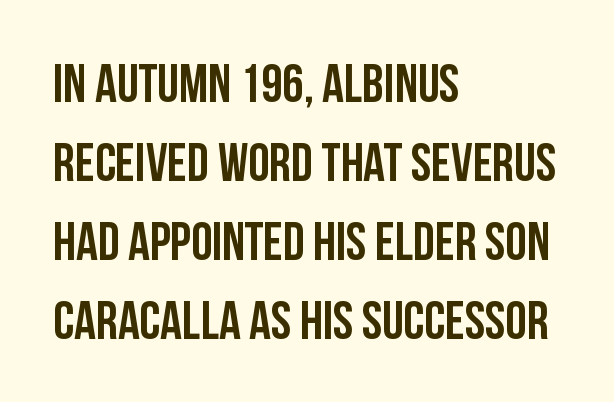
The image shows 54 px semibold, condensed sans-serif type, upright; set left-aligned, normal line spacing (1.46x), normal letter spacing, not underlined; low stroke contrast and a large x-height.
